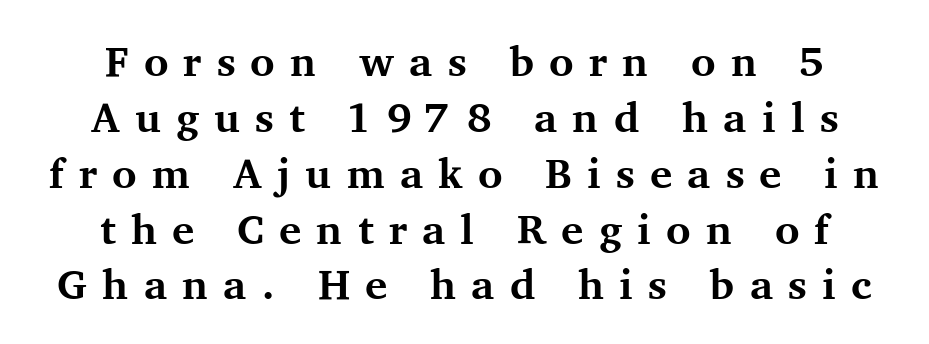
This is the regular roman posture of the typeface. A typesetter would label this face a serif. The line texture is sparse and dotted thanks to wide tracking. The lines in this sample share a center point and differ in where they start and stop. The strokes are fattened all the way to bold.
